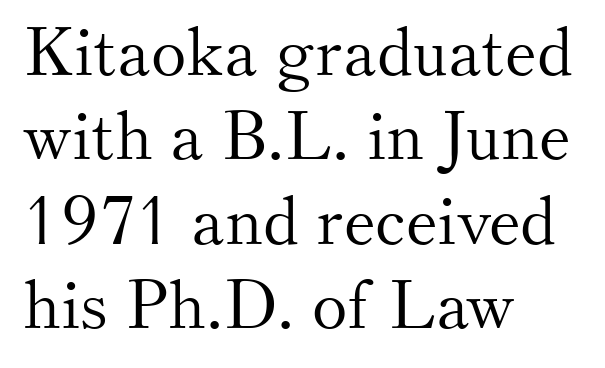
The image shows 67 px light serif type, upright; set left-aligned, normal line spacing (1.26x), normal letter spacing, not underlined; medium stroke contrast and a small x-height.
